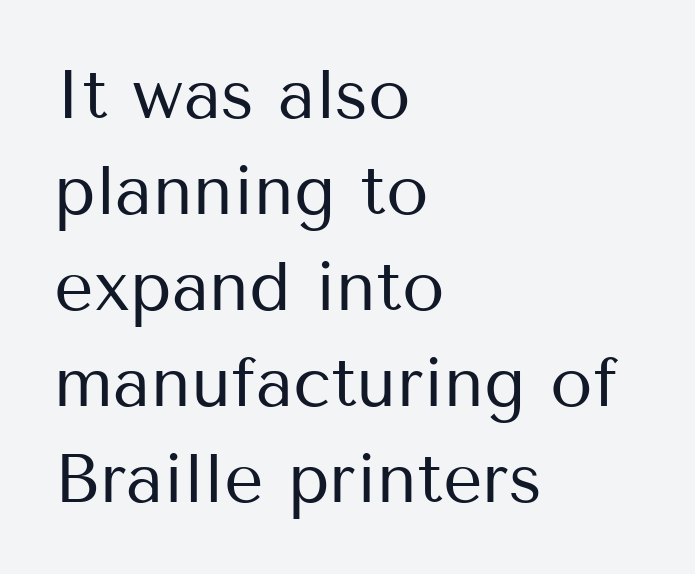
Successive baselines arrive at the customary interval. The letters carry no serifs — their stems end cleanly without finishing strokes. The face used here is proportionally spaced, like ordinary book or web type. Characters remain perfectly vertical along every line. No extra tracking has been applied to these lines.
